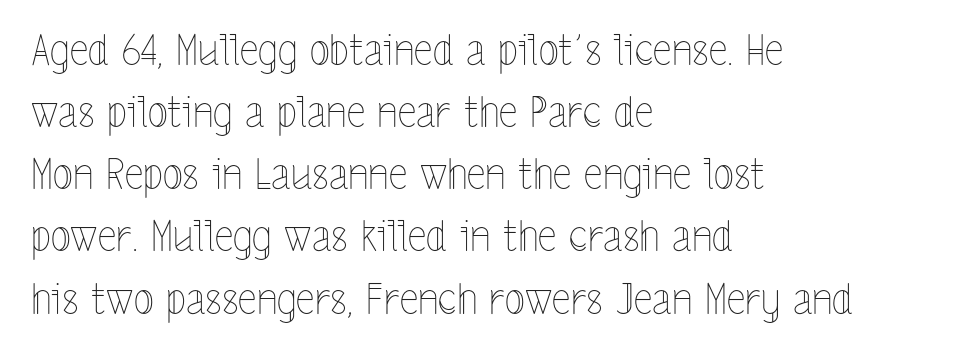
{"italic": "no", "bold": "no", "weight": "thin", "width": "condensed", "x_height": "medium", "monospaced": "no", "underline": "no", "align": "left", "line_spacing": "normal", "line_spacing_ratio": 1.48, "letter_spacing": "normal", "letter_spacing_em": 0.0, "glyph_px": 42}
